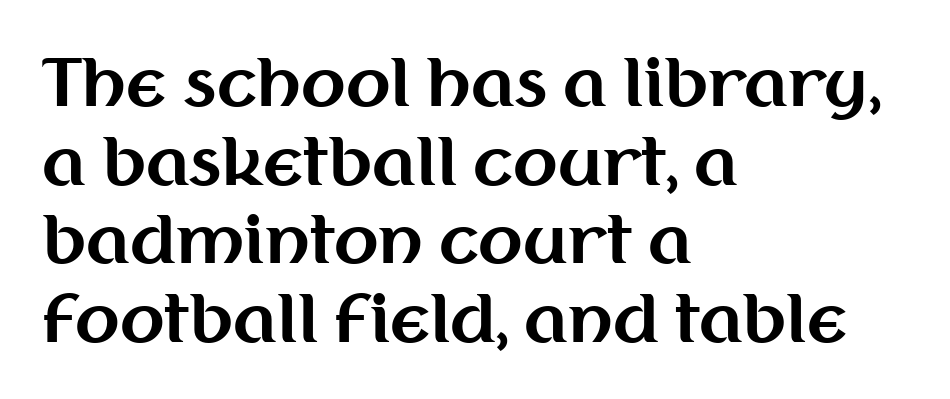
Q: Is the text bold? A: Yes.
Q: Is the text italic (slanted)? A: No, it is upright.
Q: Is the typeface a serif or a sans-serif typeface? A: Sans-serif.
Q: Is the text underlined? A: No.
Q: How is the paragraph aligned? A: Left-aligned.
Q: Is the spacing between letters normal or unusually wide? A: Normal.
Q: Width (condensed, normal, or wide)? A: Normal.
Q: Stroke contrast? A: Medium.
Q: x-height? A: Medium.
Q: Monospaced? A: No.
